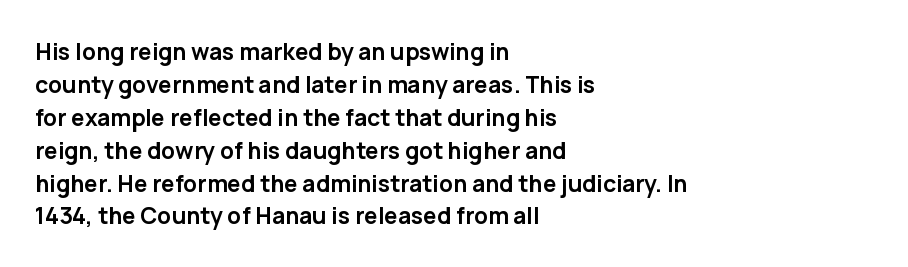
The image shows 23 px bold type, upright; set left-aligned, normal line spacing (1.43x), normal letter spacing, not underlined.
